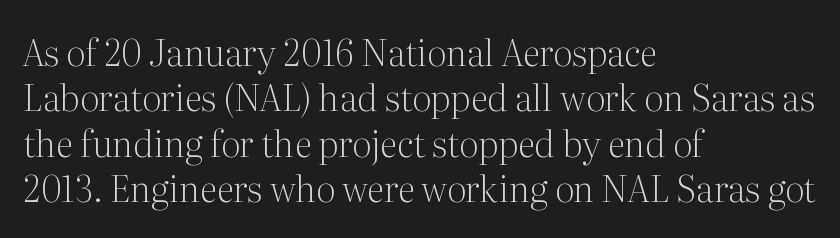
Small tapered or slab feet sit at the stroke ends, so this counts as serif. Words appear dense and cohesive because spacing is normal. Italic: no, the glyphs are upright roman. Regular leading. The font sits on the lighter half of the weight spectrum, regular included.
